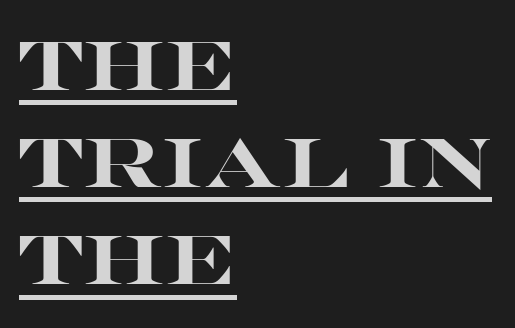
The image shows 68 px heavy, wide type, upright; set left-aligned, normal line spacing (1.43x), normal letter spacing, underlined; high stroke contrast and a large x-height.
